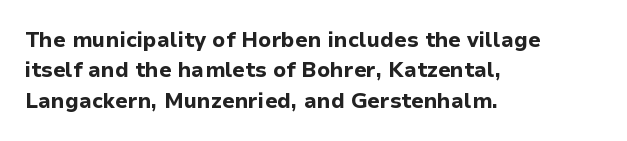
{"italic": "no", "bold": "yes", "underline": "no", "align": "left", "line_spacing": "normal", "line_spacing_ratio": 1.45, "letter_spacing": "normal", "letter_spacing_em": 0.0, "glyph_px": 21}
